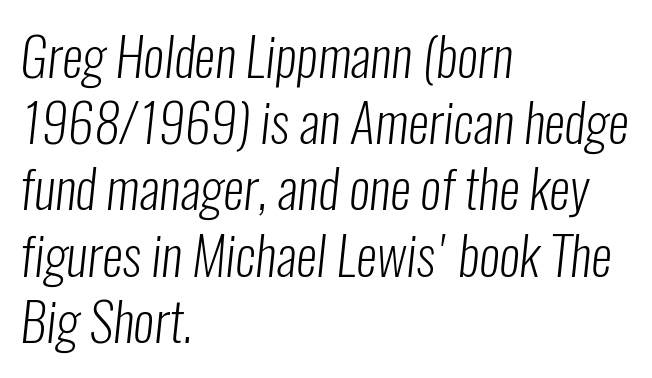
{"serif": "no", "bold": "no", "weight": "light", "width": "condensed", "stroke_contrast": "low", "x_height": "medium", "monospaced": "no", "underline": "no", "align": "left", "line_spacing": "normal", "line_spacing_ratio": 1.25, "letter_spacing": "normal", "letter_spacing_em": 0.0, "glyph_px": 53}
